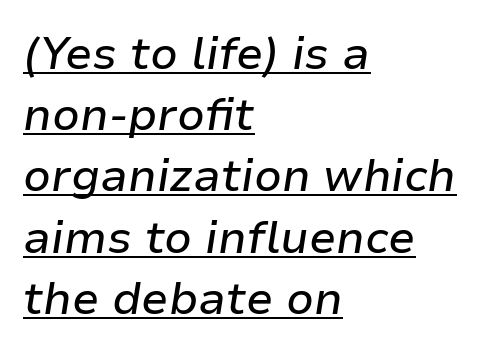
Q: Is the text italic (slanted)? A: Yes, it leans right by about 9 degrees.
Q: Is the text underlined? A: Yes.
Q: How is the paragraph aligned? A: Left-aligned.
Q: Is the spacing between letters normal or unusually wide? A: Normal.
Q: Is the spacing between lines tight, normal or loose? A: Normal.
Q: Width (condensed, normal, or wide)? A: Normal.
Q: Stroke contrast? A: Low.
Q: x-height? A: Medium.
Q: Monospaced? A: No.
